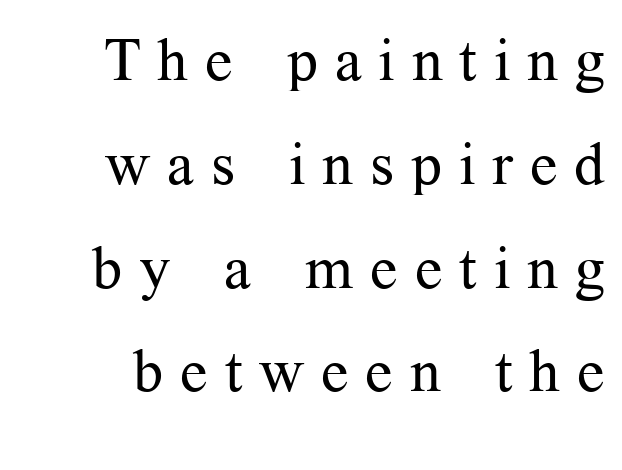
Q: Is the text bold? A: No.
Q: Is the text italic (slanted)? A: No, it is upright.
Q: Is the typeface a serif or a sans-serif typeface? A: Serif.
Q: Is the text underlined? A: No.
Q: Is the spacing between letters normal or unusually wide? A: Unusually wide.
Q: Width (condensed, normal, or wide)? A: Normal.
Q: Stroke contrast? A: Medium.
Q: x-height? A: Medium.
Q: Monospaced? A: No.
